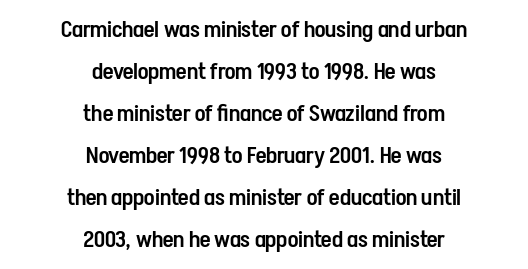
{"italic": "no", "bold": "semi", "underline": "no", "align": "center", "line_spacing_ratio": 1.83, "letter_spacing": "normal", "letter_spacing_em": 0.0, "glyph_px": 23}
